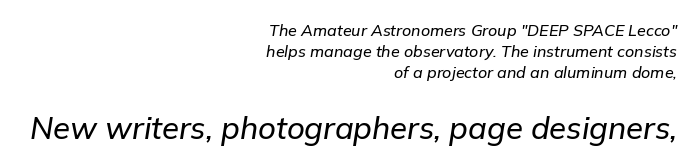
The image shows 31 px text type, italic (leaning right); set right-aligned, normal line spacing (1.32x), normal letter spacing, not underlined; the second (bottom) block is 1.94x larger; low stroke contrast and a medium x-height.
